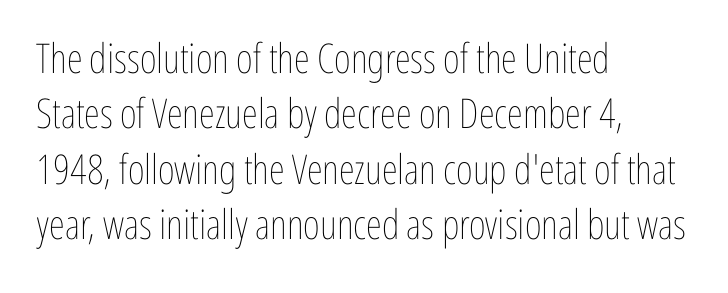
{"italic": "no", "bold": "no", "weight": "thin", "width": "condensed", "stroke_contrast": "low", "x_height": "medium", "monospaced": "no", "underline": "no", "align": "left", "line_spacing": "normal", "line_spacing_ratio": 1.35, "letter_spacing": "normal", "letter_spacing_em": 0.0, "glyph_px": 41}
